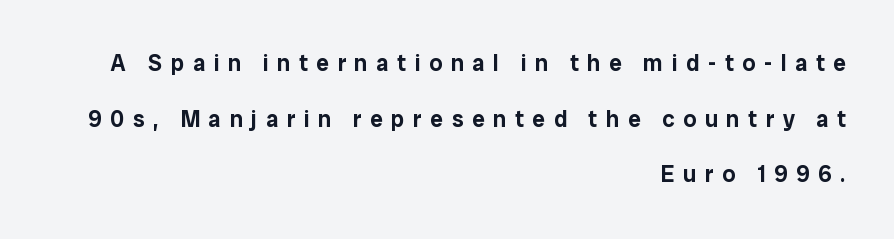
The image shows 23 px text type, upright; set right-aligned, loose line spacing (2.42x), unusually wide letter spacing (+0.37 em), not underlined.
